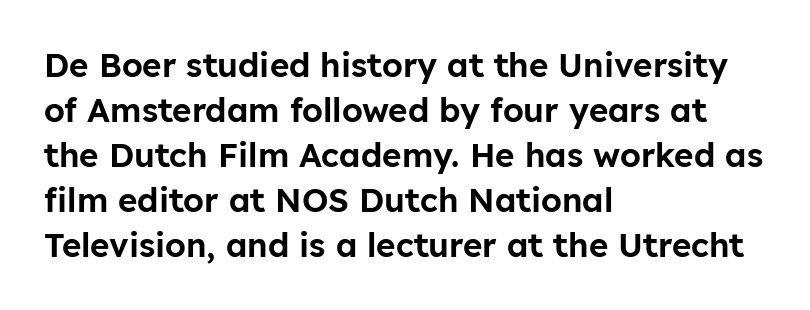
The image shows 33 px sans-serif type, upright; set left-aligned, normal line spacing (1.36x), normal letter spacing, not underlined; low stroke contrast and a medium x-height.
